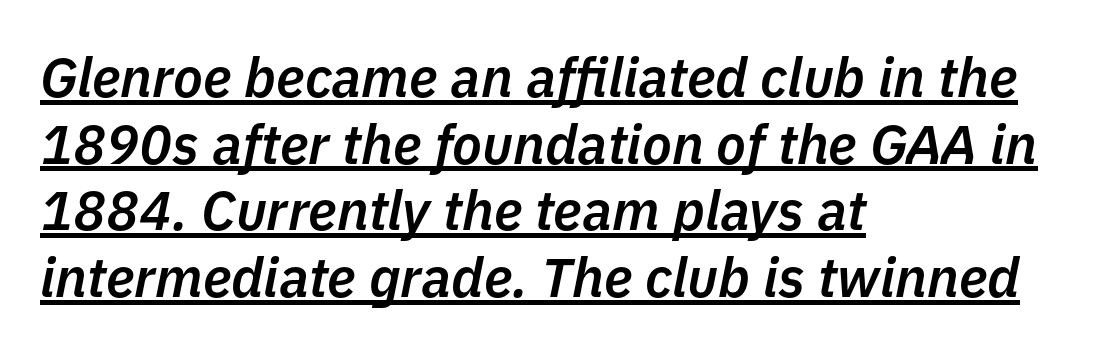
Q: Is the text bold? A: Semi-bold.
Q: Is the text italic (slanted)? A: Yes, it leans right by about 11 degrees.
Q: Is the text underlined? A: Yes.
Q: How is the paragraph aligned? A: Left-aligned.
Q: Is the spacing between letters normal or unusually wide? A: Normal.
Q: Width (condensed, normal, or wide)? A: Normal.
Q: Stroke contrast? A: Low.
Q: x-height? A: Medium.
Q: Monospaced? A: No.
